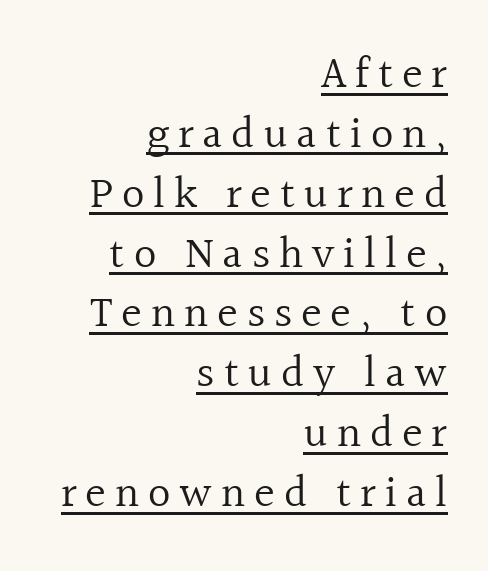
{"serif": "yes", "italic": "no", "bold": "no", "weight": "regular", "width": "normal", "x_height": "medium", "monospaced": "no", "underline": "yes", "align": "right", "line_spacing": "normal", "line_spacing_ratio": 1.36, "letter_spacing": "wide", "letter_spacing_em": 0.2, "glyph_px": 44}
